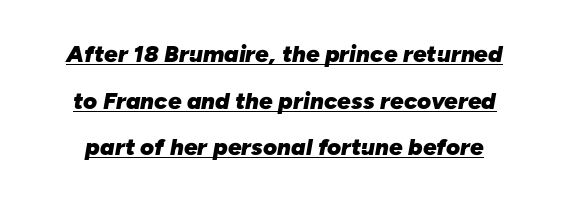
These characters rest on top of a visible drawn line. Would a proofreader flag this as italicized? Yes. This rendering leaves character spacing at its baseline value. A full-strength bold gives these letters their thick strokes.
